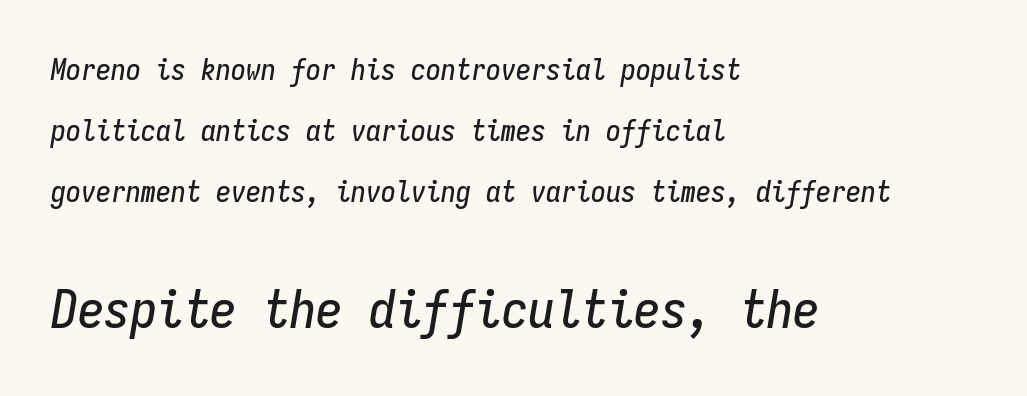
{"italic": "yes", "lean": "right", "slant_degrees": 9, "width": "condensed", "stroke_contrast": "low", "x_height": "medium", "monospaced": "yes", "underline": "no", "align": "left", "line_spacing": "loose", "line_spacing_ratio": 2.03, "letter_spacing": "normal", "letter_spacing_em": 0.0, "larger_block": "second", "size_ratio": 1.77, "glyph_px": 53}
